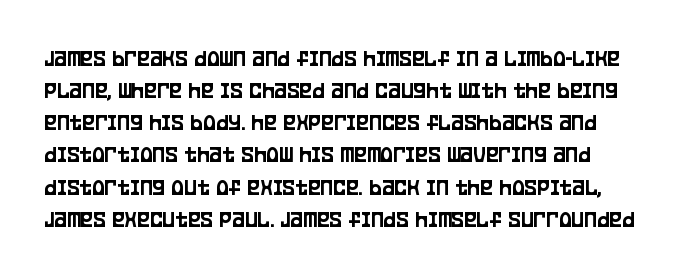
Does the leading feel generous? No, just average. It's the straight-up-and-down kind of type. Look at the tracking — it's just the regular setting, nothing added. Decoration check: the copy has no underline.
